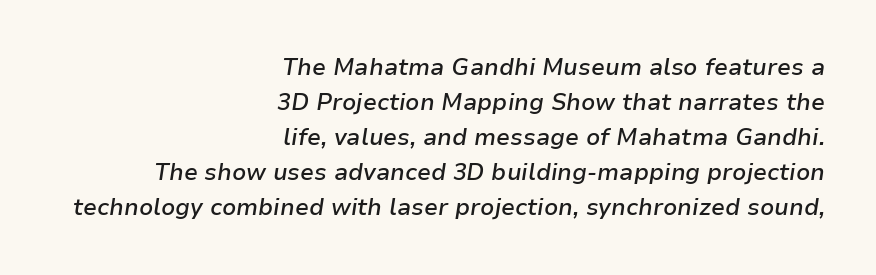
The image shows 23 px text type, italic (leaning right); set right-aligned, normal line spacing (1.52x), normal letter spacing, not underlined.
